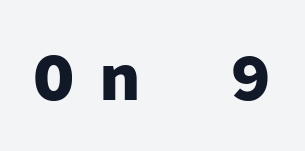
{"serif": "no", "italic": "no", "bold": "yes", "weight": "heavy", "width": "normal", "stroke_contrast": "low", "x_height": "medium", "monospaced": "yes", "underline": "no", "letter_spacing": "wide", "letter_spacing_em": 0.35, "glyph_px": 69}
